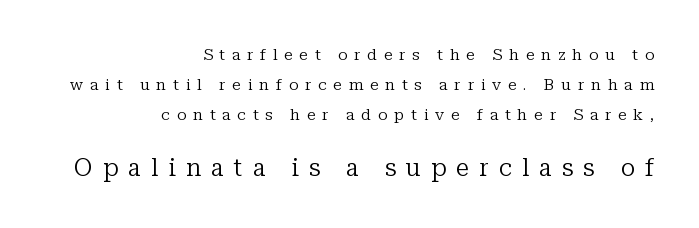
Q: Is the text bold? A: No.
Q: Is the text italic (slanted)? A: No, it is upright.
Q: Is the text underlined? A: No.
Q: How is the paragraph aligned? A: Right-aligned.
Q: Is the spacing between letters normal or unusually wide? A: Unusually wide.
Q: Which block of text is set in a larger size, the first (top) or the second (bottom)? A: The second (bottom) one.
